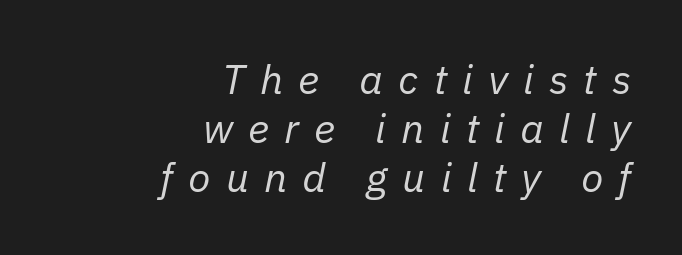
The text carries the slant typical of an italic or oblique font. What stands out about the letter spacing? Its width — letters are far apart. Is the block centered? No — it sits flush against the right margin. Stems here are at most as thick as an everyday book face. Quick note: underline off.
